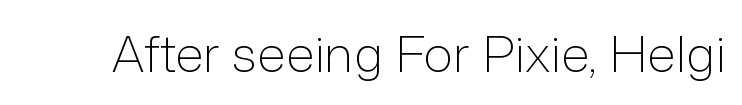
{"serif": "no", "italic": "no", "bold": "no", "weight": "light", "width": "normal", "stroke_contrast": "low", "x_height": "medium", "monospaced": "no", "underline": "no", "letter_spacing": "normal", "letter_spacing_em": 0.0, "glyph_px": 50}
